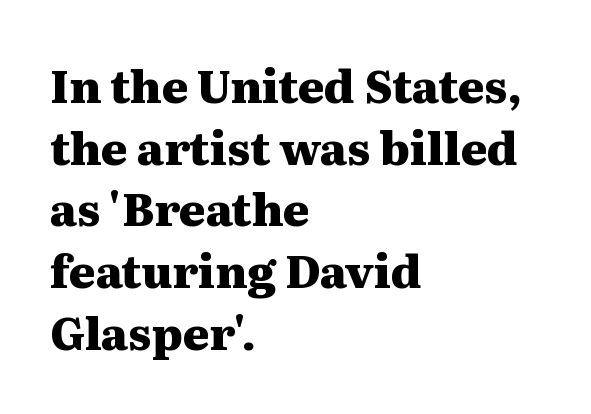
Default kerning and tracking; the words read as compact shapes. If you drew a line through each stem, it would be perfectly vertical. Spacing verdict: proportional, widths tailored to each character. I'd describe the lettering as bold — thick and assertive. Underlining? Definitely not there.
